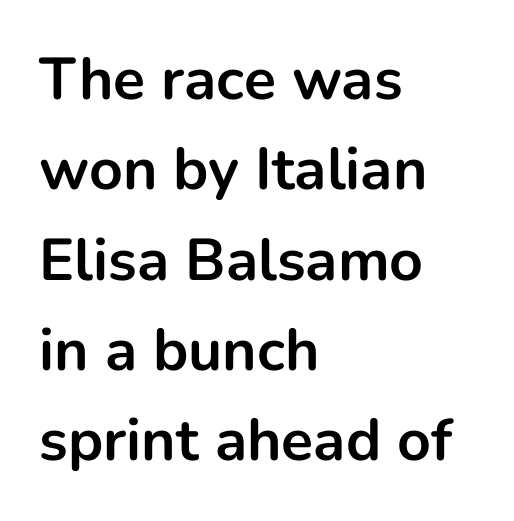
The image shows 59 px bold sans-serif type, upright; set left-aligned, normal line spacing (1.53x), normal letter spacing, not underlined; low stroke contrast and a medium x-height.
